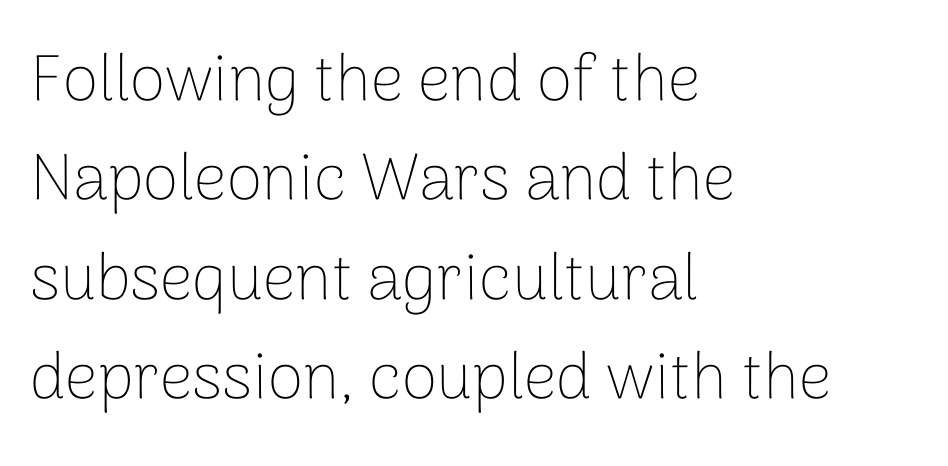
Q: Is the text bold? A: No.
Q: Is the text italic (slanted)? A: No, it is upright.
Q: Is the typeface a serif or a sans-serif typeface? A: Sans-serif.
Q: Is the text underlined? A: No.
Q: How is the paragraph aligned? A: Left-aligned.
Q: Is the spacing between letters normal or unusually wide? A: Normal.
Q: Is the spacing between lines tight, normal or loose? A: Normal.
Q: Width (condensed, normal, or wide)? A: Normal.
Q: Stroke contrast? A: Low.
Q: x-height? A: Medium.
Q: Monospaced? A: No.
